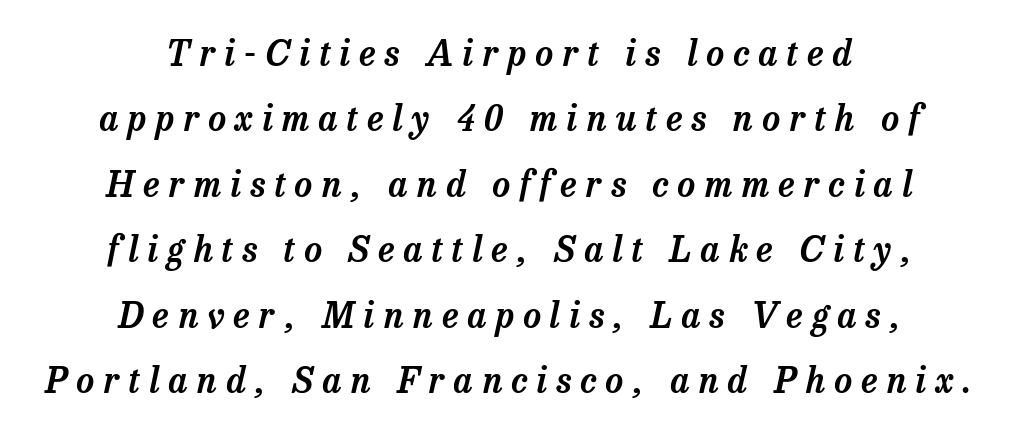
The image shows 35 px serif type, italic (leaning right); set centered, line spacing 1.87x, unusually wide letter spacing (+0.26 em), not underlined; low stroke contrast and a medium x-height.
